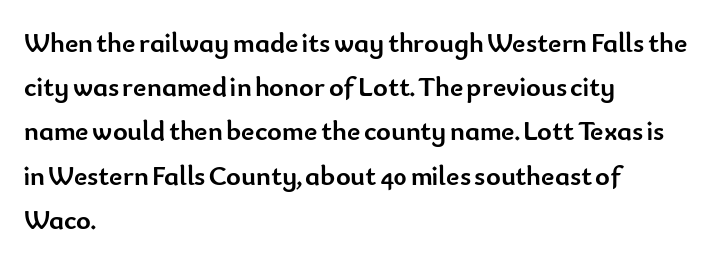
The image shows 28 px semibold sans-serif type, upright; set left-aligned, normal line spacing (1.58x), normal letter spacing, not underlined; low stroke contrast and a small x-height.
